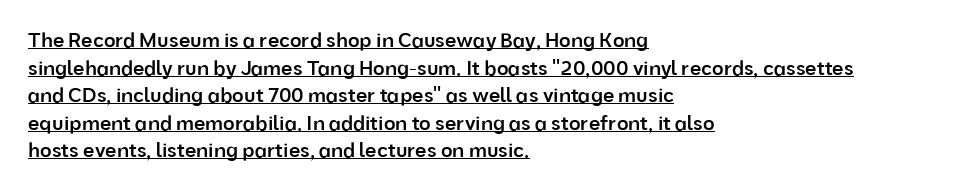
Semibold letterforms, between regular and bold. Like a heading marked for emphasis, these lines bear an underscore. Regarding leading, the lines here are spaced in the standard way. This rendering leaves character spacing at its baseline value.
